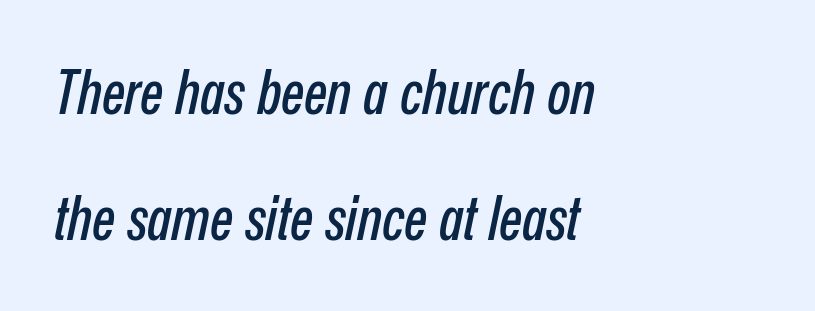
Unmarked baselines from the first word to the last. The face used here is proportionally spaced, like ordinary book or web type. In terms of leading, this rendering errs on the spacious side. The passage shown leans; its letterforms are oblique.
